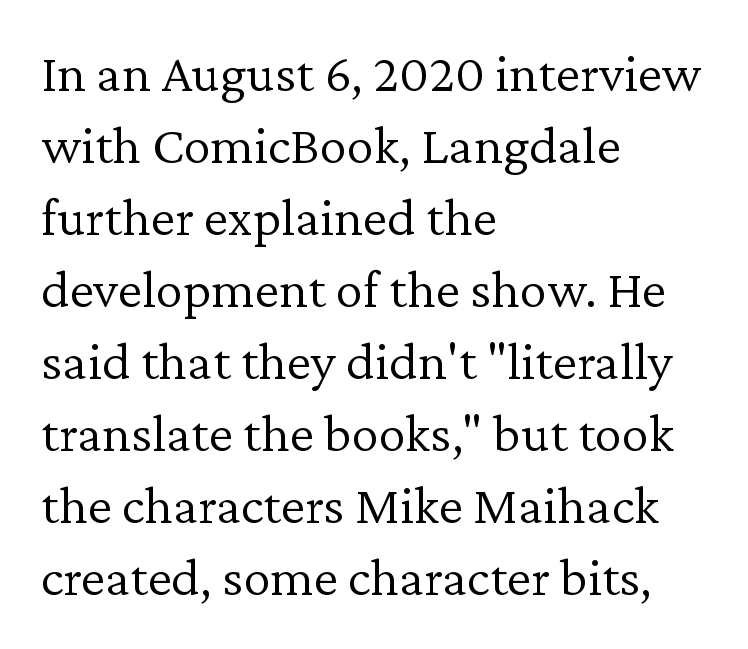
The image shows 55 px light serif type, upright; set left-aligned, normal line spacing (1.31x), normal letter spacing, not underlined; low stroke contrast and a medium x-height.
